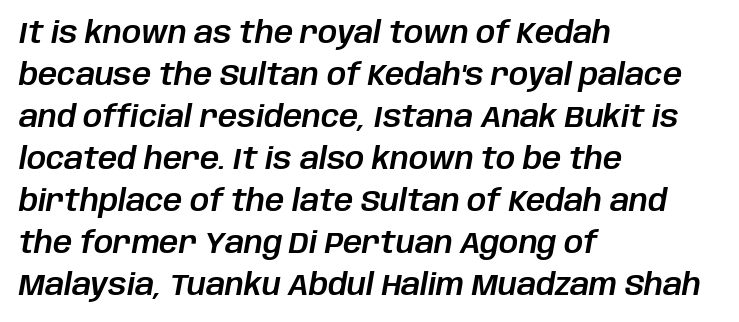
Posture: slanted. Each letter keeps its own natural width here, so spacing adapts to shape. Spacing between characters is what you'd get straight out of the box. Rule under the text: the space is simply empty. Vertically, the passage feels balanced, rows spaced as you'd expect. Short and long lines alike share a common starting point at left.
